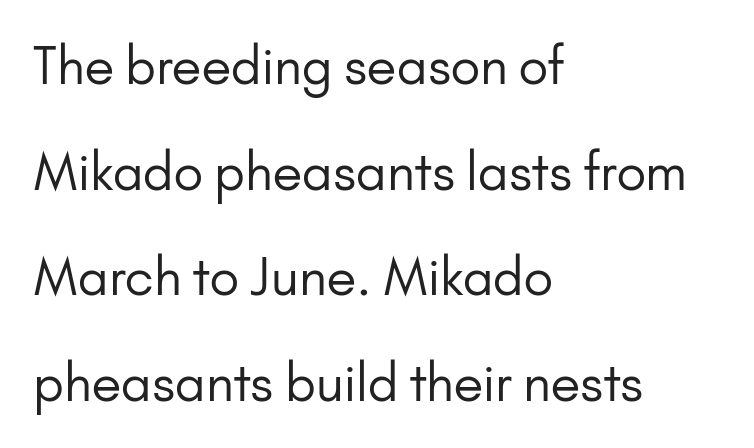
This rendering employs a face without finishing strokes, i.e., a sans-serif. These lines are set flush left with a ragged right edge. Any mark beneath the type? The region is blank. A typesetter would call this proportional, since set widths differ per character.
